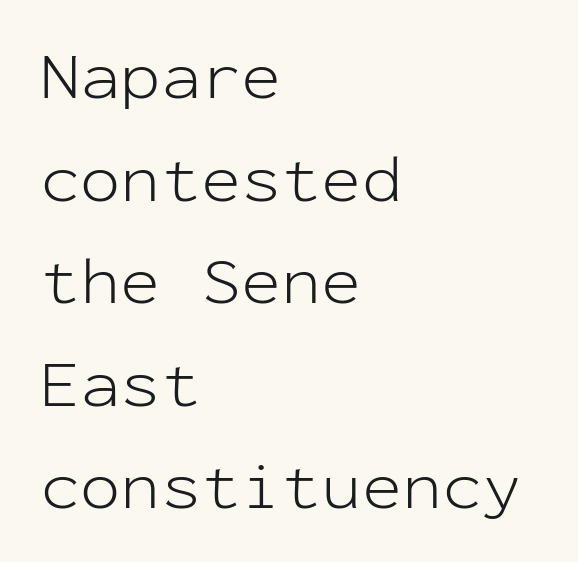
Characters follow at the spacing the type designer built in. Does the copy run flush right? No — it runs flush left. Has an underline been added? It has not. The passage shown is typed in a monospace face where columns stay perfectly aligned.
